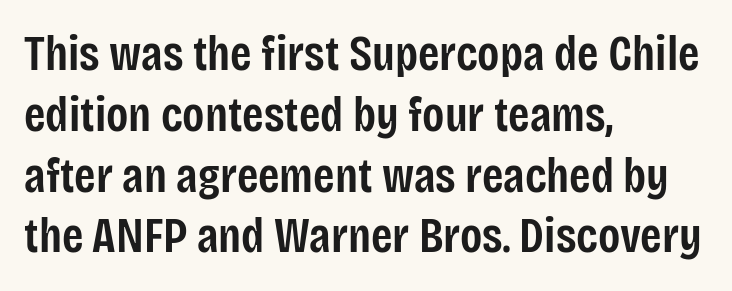
To sum up the face: it is a sans, with no serifs. When letters stand straight like this, we call the style roman or upright. Summary of weight: moderately heavy, a semibold. Which margin do the lines hug? The left one — the right edge is uneven. Decoration check: the copy has no underline. The gaps between neighbouring characters are ordinary and unremarkable.
